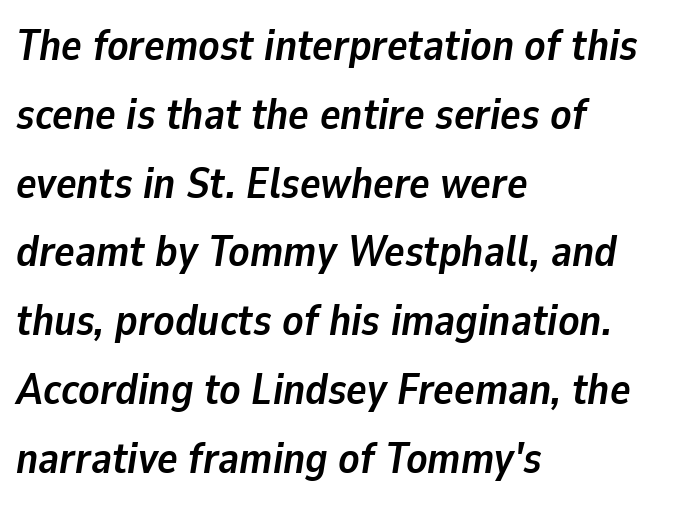
The image shows 43 px semibold type, italic (leaning right); set left-aligned, normal line spacing (1.6x), normal letter spacing, not underlined; low stroke contrast and a medium x-height.
